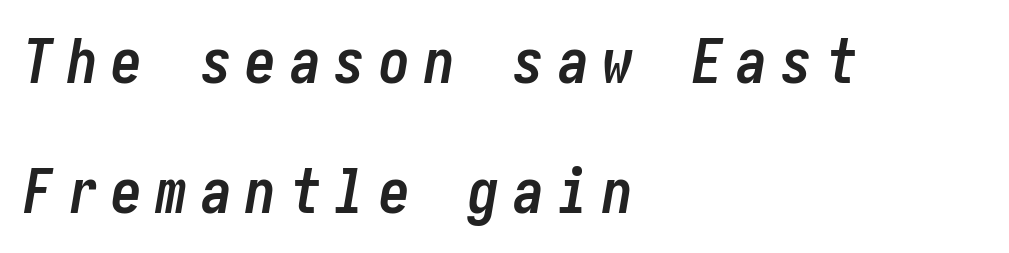
{"italic": "yes", "lean": "right", "slant_degrees": 10, "bold": "yes", "weight": "semibold", "width": "condensed", "stroke_contrast": "low", "x_height": "medium", "underline": "no", "align": "left", "line_spacing": "loose", "line_spacing_ratio": 2.1, "letter_spacing": "wide", "letter_spacing_em": 0.22, "glyph_px": 62}
